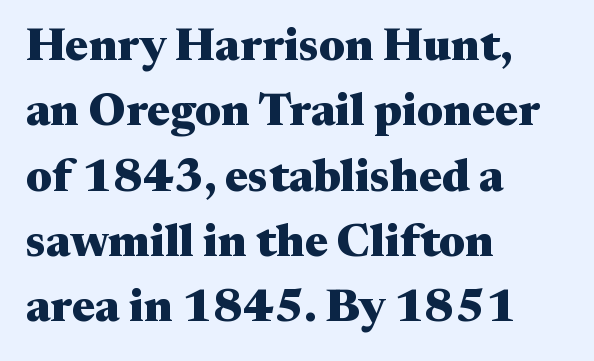
The image shows 46 px heavy, wide serif type, upright; set left-aligned, normal line spacing (1.42x), normal letter spacing, not underlined; medium stroke contrast and a medium x-height.
